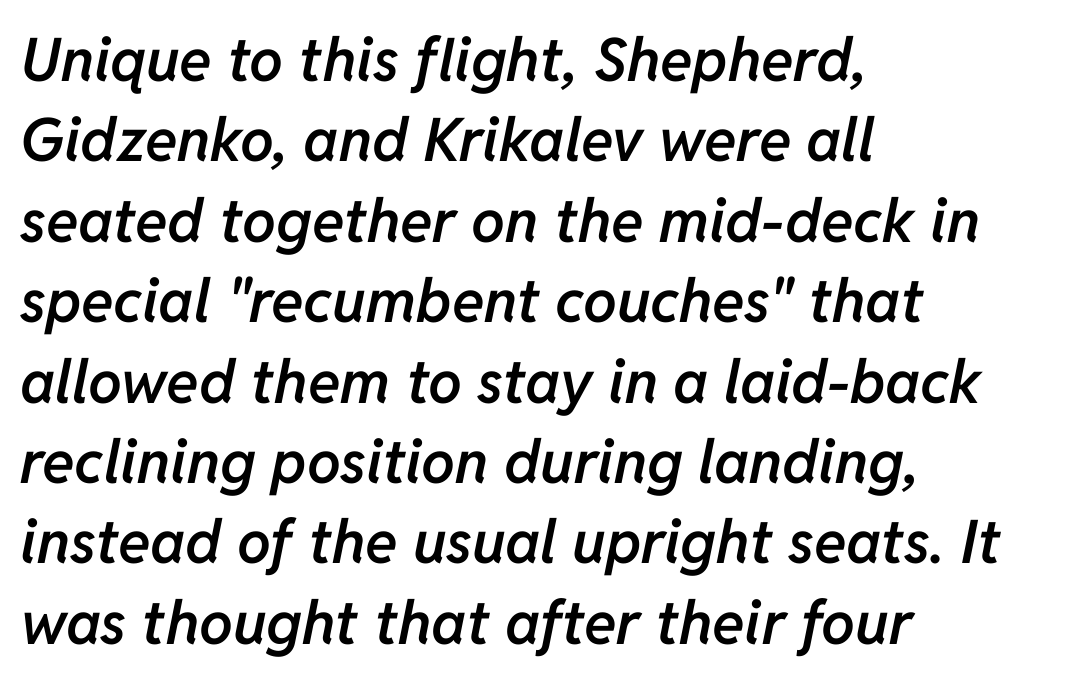
The image shows 60 px semibold type, italic (leaning right); set left-aligned, normal line spacing (1.34x), normal letter spacing, not underlined; low stroke contrast and a medium x-height.
